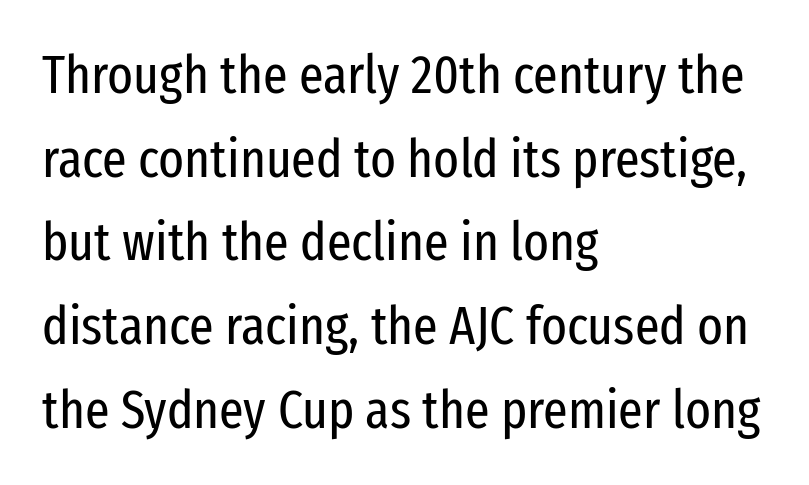
The image shows 54 px regular-weight, condensed sans-serif type, upright; set left-aligned, normal line spacing (1.55x), normal letter spacing, not underlined; low stroke contrast and a medium x-height.
